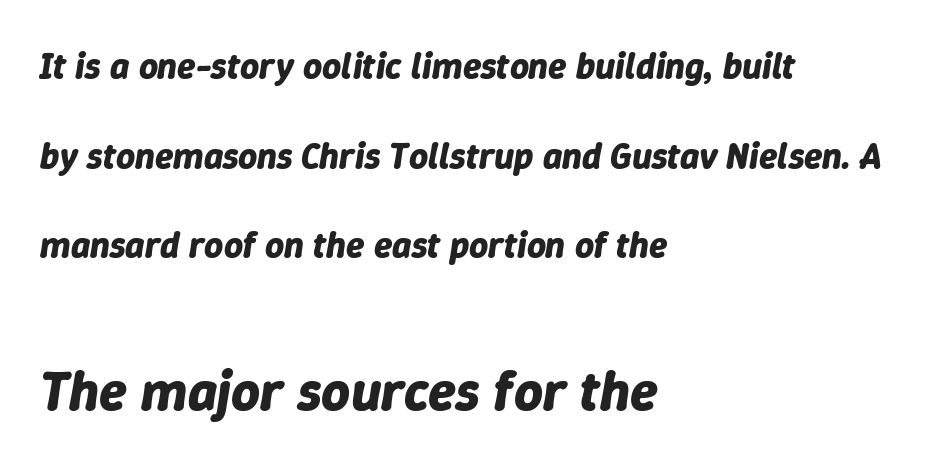
Q: Is the text bold? A: Yes.
Q: Is the text italic (slanted)? A: Yes, it leans right by about 9 degrees.
Q: Is the text underlined? A: No.
Q: How is the paragraph aligned? A: Left-aligned.
Q: Is the spacing between letters normal or unusually wide? A: Normal.
Q: Is the spacing between lines tight, normal or loose? A: Loose.
Q: Which block of text is set in a larger size, the first (top) or the second (bottom)? A: The second (bottom) one.
Q: Width (condensed, normal, or wide)? A: Normal.
Q: Stroke contrast? A: Low.
Q: x-height? A: Medium.
Q: Monospaced? A: No.
